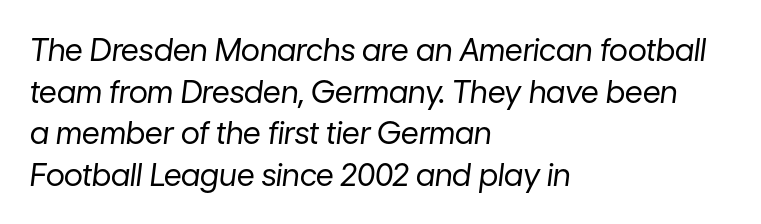
Q: Is the text bold? A: No.
Q: Is the text italic (slanted)? A: Yes, it leans right by about 7 degrees.
Q: Is the text underlined? A: No.
Q: How is the paragraph aligned? A: Left-aligned.
Q: Is the spacing between letters normal or unusually wide? A: Normal.
Q: Is the spacing between lines tight, normal or loose? A: Normal.
Q: Width (condensed, normal, or wide)? A: Normal.
Q: Stroke contrast? A: Low.
Q: x-height? A: Medium.
Q: Monospaced? A: No.
